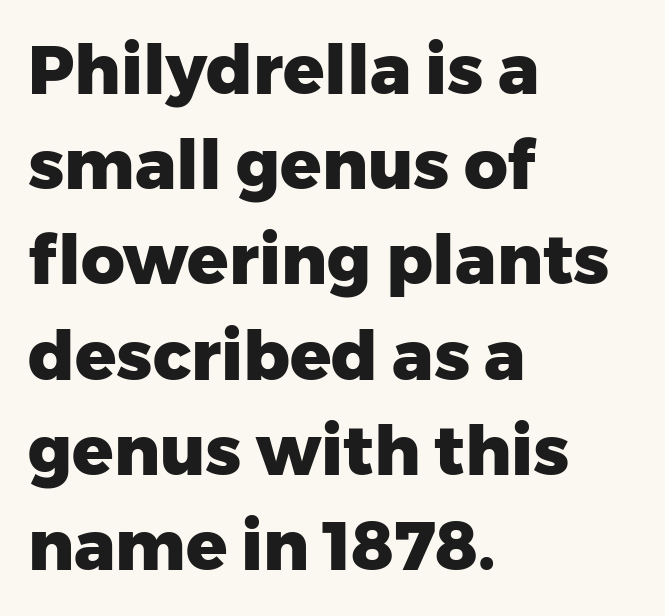
Underline: absent. Standard letterfit; no display-style spreading of the glyphs. The compositor pushed each line to the left boundary. Unlike a traditional serif, this face leaves its strokes unadorned.
